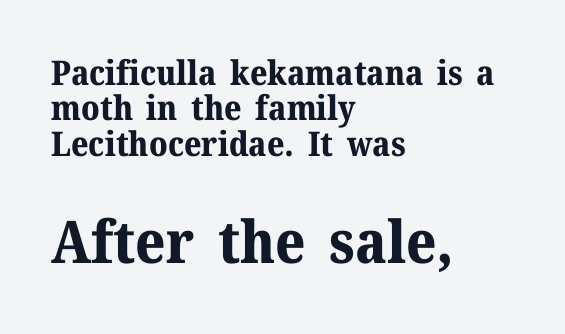
The image shows 59 px bold serif type, upright; set left-aligned, tight line spacing (1.04x), normal letter spacing, not underlined; the second (bottom) block is 1.74x larger; medium stroke contrast and a medium x-height.
